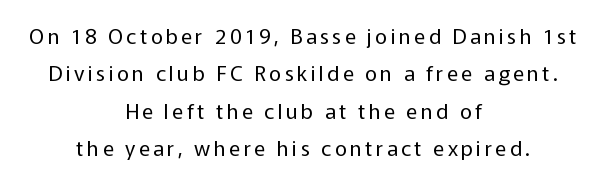
Q: Is the text bold? A: No.
Q: Is the text italic (slanted)? A: No, it is upright.
Q: Is the text underlined? A: No.
Q: How is the paragraph aligned? A: Centered.
